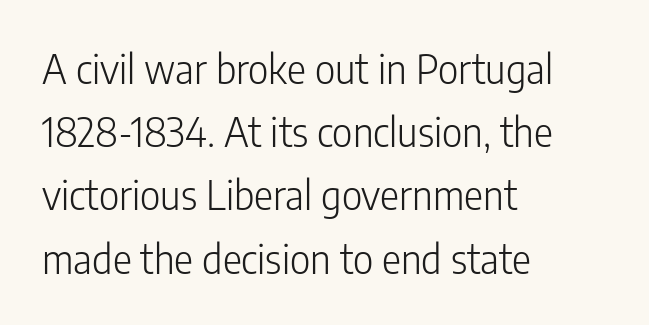
{"serif": "no", "italic": "no", "bold": "no", "weight": "light", "width": "condensed", "stroke_contrast": "low", "x_height": "medium", "monospaced": "no", "underline": "no", "align": "left", "line_spacing": "normal", "line_spacing_ratio": 1.58, "letter_spacing": "normal", "letter_spacing_em": 0.0, "glyph_px": 40}
